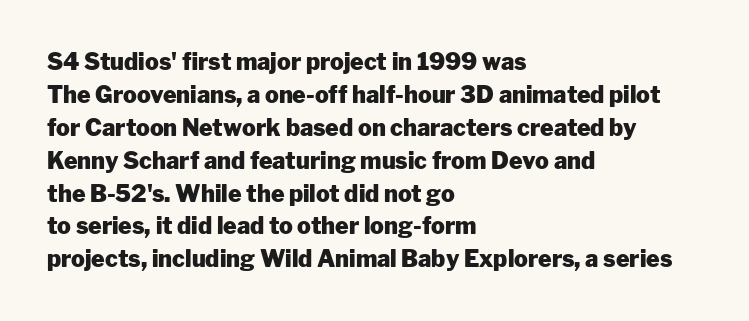
The gaps between neighbouring characters are ordinary and unremarkable. A dark, heavy texture on the line: the type is bold. Leftover space on each line is placed entirely after the last word. Reading down the column, the eye jumps a familiar distance to each next line. This is the regular roman posture of the typeface.
